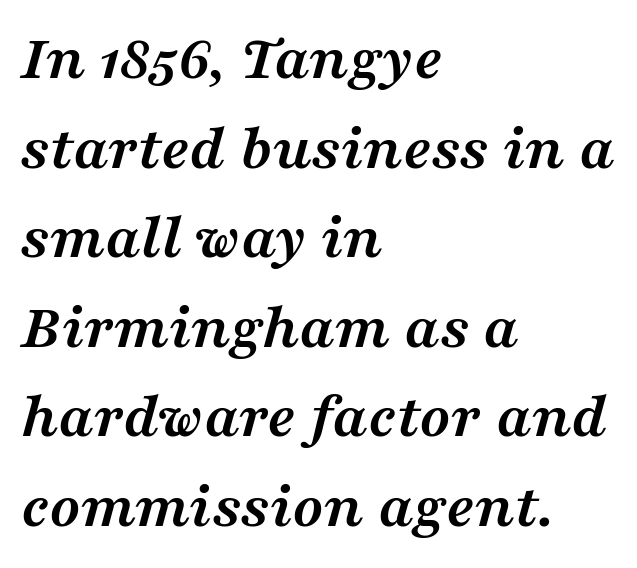
How heavy is the stroke? Heavy — this is a bold. This sample is left-justified, so line endings fall wherever the words run out. Evenly set lines give the paragraph a standard silhouette. The passage shown is typed in a proportional face where columns would drift. There's an unmistakable incline to the writing here. There is no visible air inserted between adjacent glyphs.
